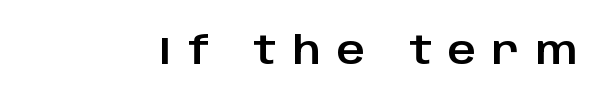
The text was rendered using a sans face with plain stroke endings. The line texture is sparse and dotted thanks to wide tracking. Check under the words: just untouched page. Every character sits straight up, as roman type does. Think of a printed novel: that variable character pitch is what you see here.
